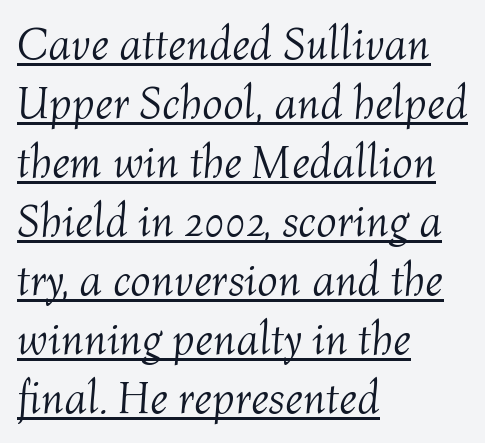
The rendering uses the underline text-decoration. No extra ink here — the face is not bold. The letters advance in unequal steps, a hallmark of proportional type. The paragraph has a hard left edge and a soft right edge. Does extra space separate the letters? No, they use regular spacing. The specimen reads as italic at a glance.
